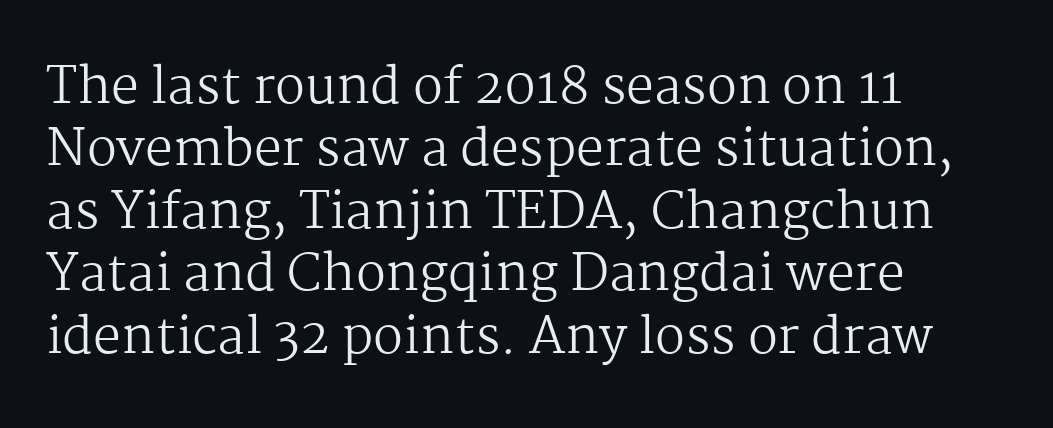
The image shows 50 px regular-weight serif type, upright; set left-aligned, normal line spacing (1.25x), normal letter spacing, not underlined; medium stroke contrast and a medium x-height.
